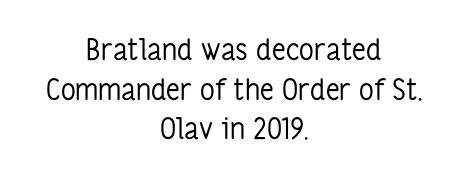
Leading: standard. These lines stack symmetrically, like a column narrowing and widening about its center. Default kerning and tracking; the words read as compact shapes. Typographically, this falls in the sans-serif category.
